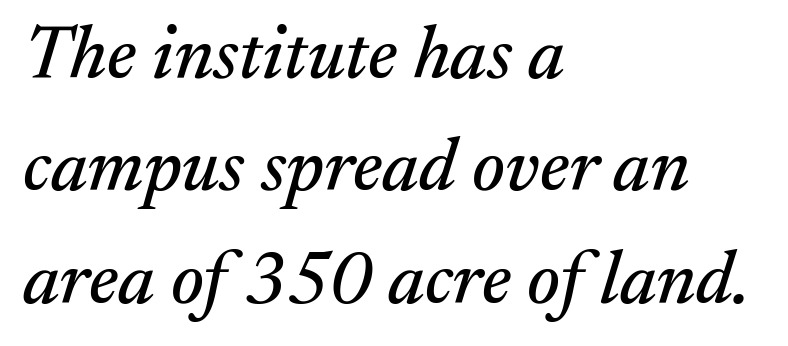
The image shows 74 px serif type, italic (leaning right); set left-aligned, normal line spacing (1.52x), normal letter spacing, not underlined; medium stroke contrast and a medium x-height.
